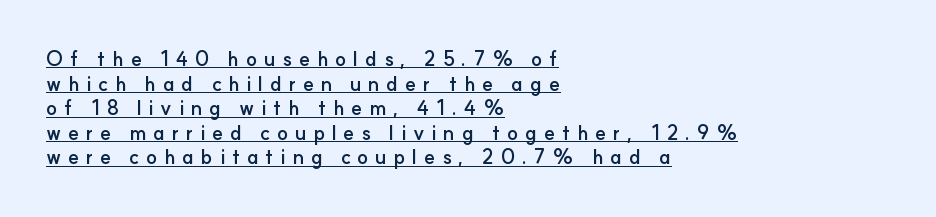
Short note: letters widely spaced. Is there any slant? The stems are plumb. The compositor pushed each line to the left boundary. The lettering is marked with a stroke running underneath it. Plenty of ink on the page — the face is bold.
